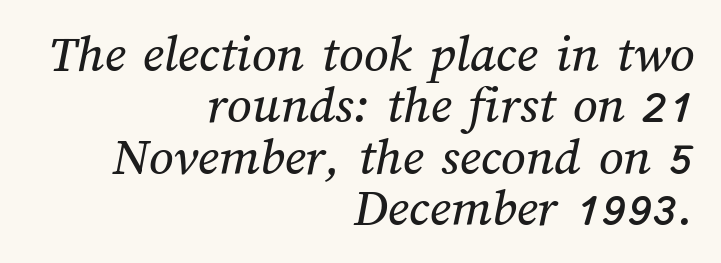
Q: Is the text underlined? A: No.
Q: How is the paragraph aligned? A: Right-aligned.
Q: Is the spacing between letters normal or unusually wide? A: Normal.
Q: Is the spacing between lines tight, normal or loose? A: Tight.
Q: Width (condensed, normal, or wide)? A: Normal.
Q: Stroke contrast? A: Medium.
Q: x-height? A: Medium.
Q: Monospaced? A: No.
